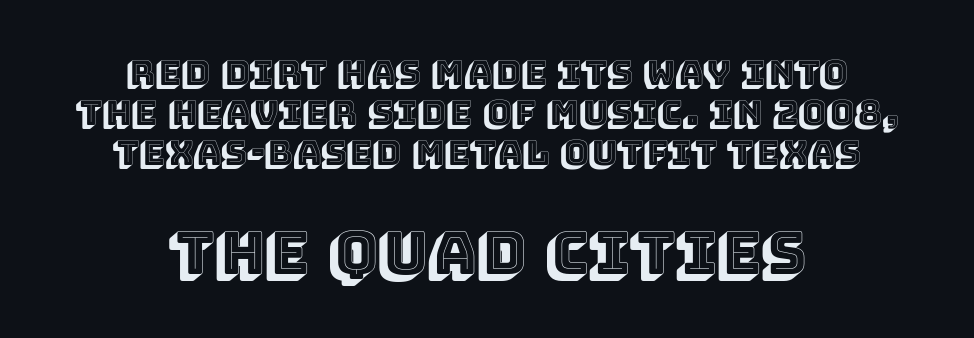
The image shows 59 px text type, upright; set centered, line spacing 1.18x, normal letter spacing, not underlined; the second (bottom) block is 1.74x larger; a large x-height.
